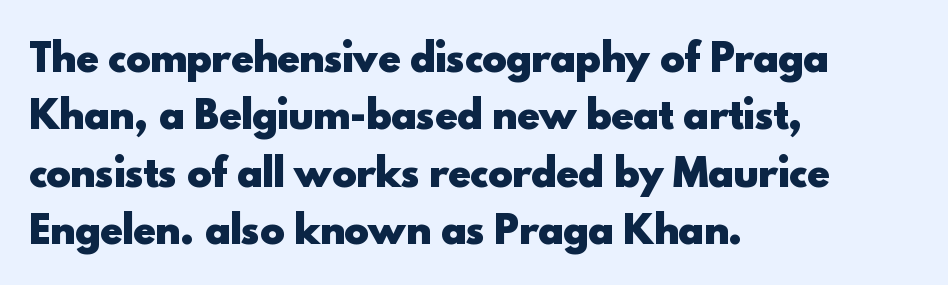
Does the lettering tilt? It doesn't — this is upright. Nothing unusual about the tracking: characters are spaced as the font intends. In CSS terms this would be text-align: left. Do the characters align in a grid? No, the font is proportional. On the weight axis this lands at bold, roughly 700.
